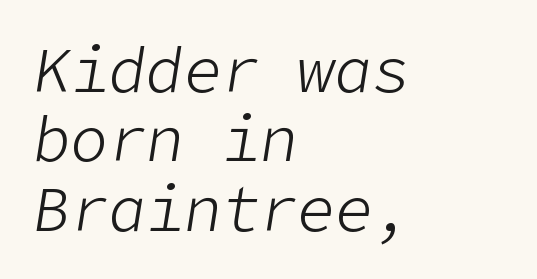
Caption: standard tracking, unaltered. Horizontally, the lines are justified to the leading edge only. Check under the words: just untouched page. The weight tops out at a normal text grade. It's the slanting kind of type. Baseline-to-baseline distance is barely more than the letter height.
